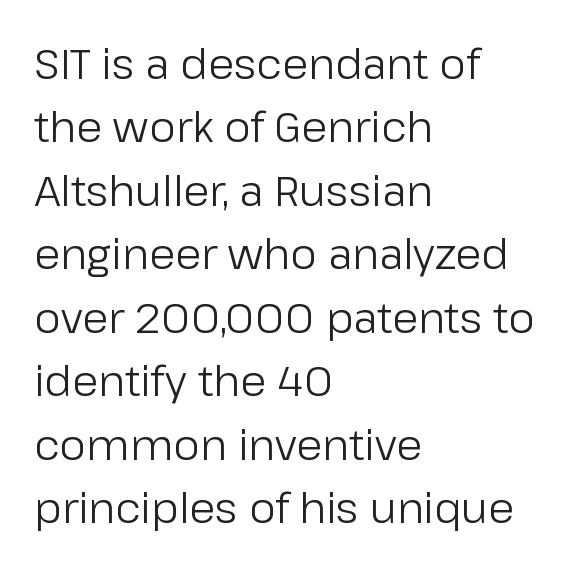
Do the characters align in a grid? No, the font is proportional. This reads as an unemphasized weight, regular at the heaviest. Reading down the block, your eye returns to a fixed left position each line. Characters remain perfectly vertical along every line.
